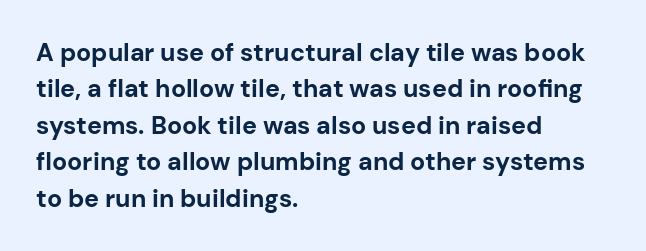
Q: Is the text bold? A: Yes.
Q: Is the text italic (slanted)? A: No, it is upright.
Q: Is the text underlined? A: No.
Q: How is the paragraph aligned? A: Left-aligned.
Q: Is the spacing between letters normal or unusually wide? A: Normal.
Q: Is the spacing between lines tight, normal or loose? A: Normal.
